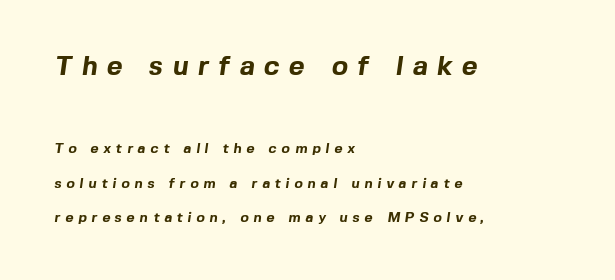
Q: Is the text bold? A: Yes.
Q: Is the text underlined? A: No.
Q: How is the paragraph aligned? A: Left-aligned.
Q: Is the spacing between letters normal or unusually wide? A: Unusually wide.
Q: Is the spacing between lines tight, normal or loose? A: Loose.
Q: Which block of text is set in a larger size, the first (top) or the second (bottom)? A: The first (top) one.
